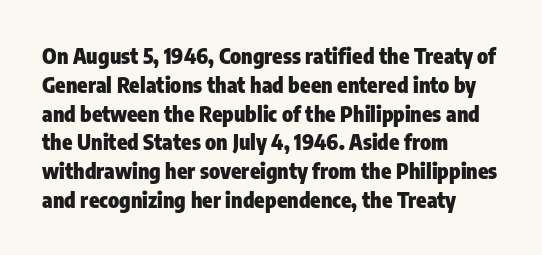
The image shows 21 px bold type, upright; set left-aligned, normal line spacing (1.37x), normal letter spacing, not underlined.
